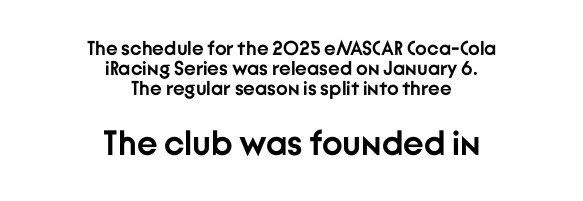
The image shows 35 px semibold sans-serif type, upright; set centered, tight line spacing (1.0x), normal letter spacing, not underlined; the second (bottom) block is 1.75x larger; low stroke contrast and a medium x-height.
